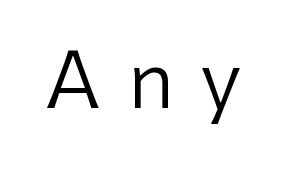
Heft: none added — not bold. Between one letter and the next there's a generous, obvious gap. Do the letters lean? They stand straight. Nothing sits at the stroke ends, so this counts as sans-serif.
